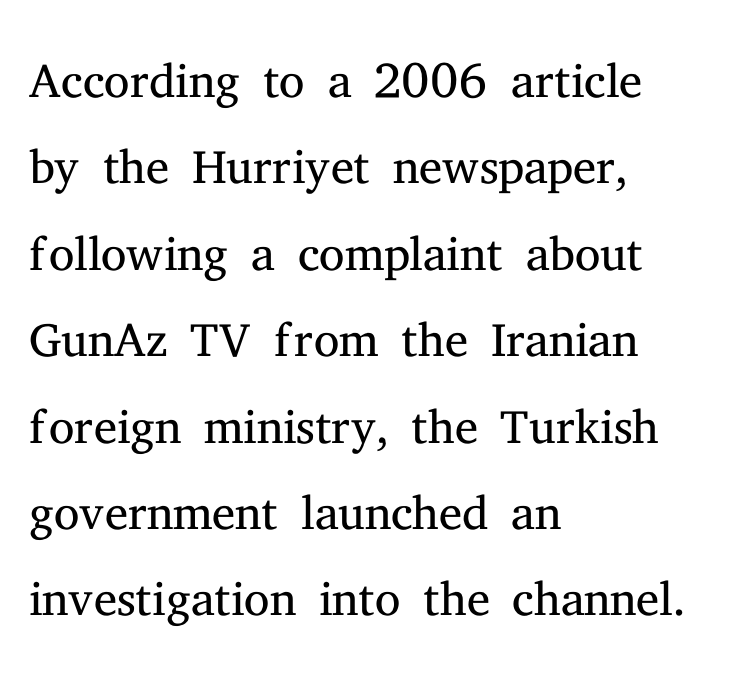
The image shows 72 px light serif type, upright; set left-aligned, line spacing 1.2x, normal letter spacing, not underlined; medium stroke contrast and a medium x-height.
